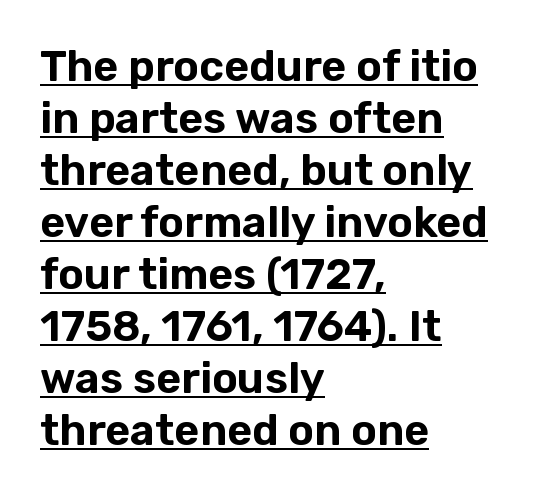
{"serif": "no", "italic": "no", "width": "normal", "stroke_contrast": "low", "x_height": "medium", "monospaced": "no", "underline": "yes", "align": "left", "line_spacing_ratio": 1.21, "letter_spacing": "normal", "letter_spacing_em": 0.0, "glyph_px": 43}
